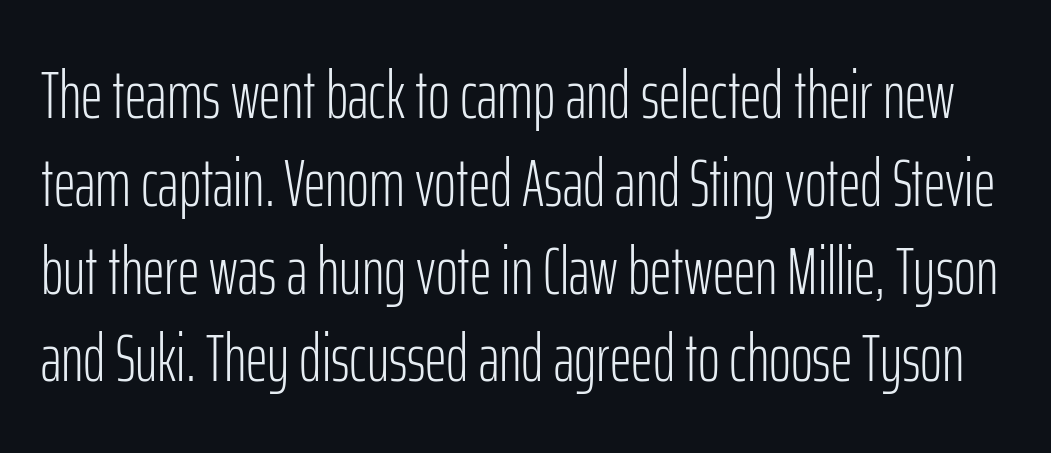
Style check: upright. Do the characters align in a grid? No, the font is proportional. This sample uses a sans-serif face. Regular leading. Between one letter and the next there's only the usual sliver of space.
